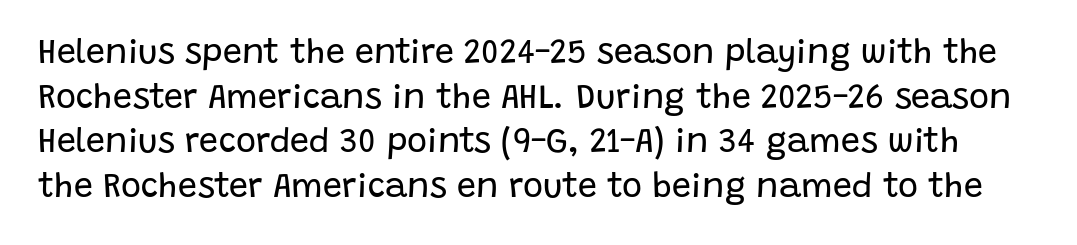
Each word holds together tightly as a unit, with standard inter-letter gaps. The passage shown is not bold in any degree. Unlike a traditional serif, this face leaves its strokes unadorned. This sample has the flowing, uneven cadence of proportional lettering. Notice how the stems are strictly vertical — no italics here. The strip under each line holds only bare page.
